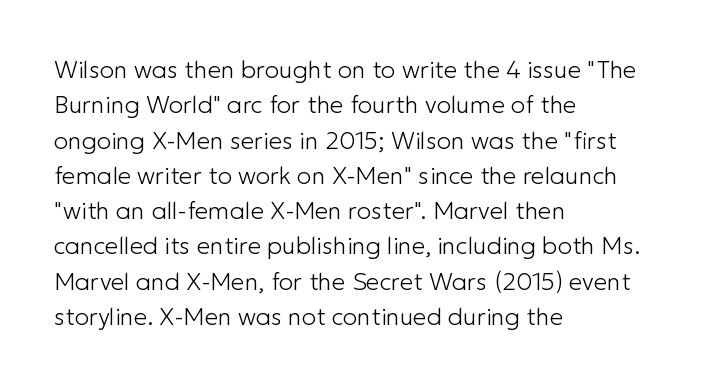
Tracking value appears to be zero — textbook default spacing. Posture: straight, roman, zero tilt. Leftover space on each line is placed entirely after the last word. This is not heavy type; no bold has been used.
